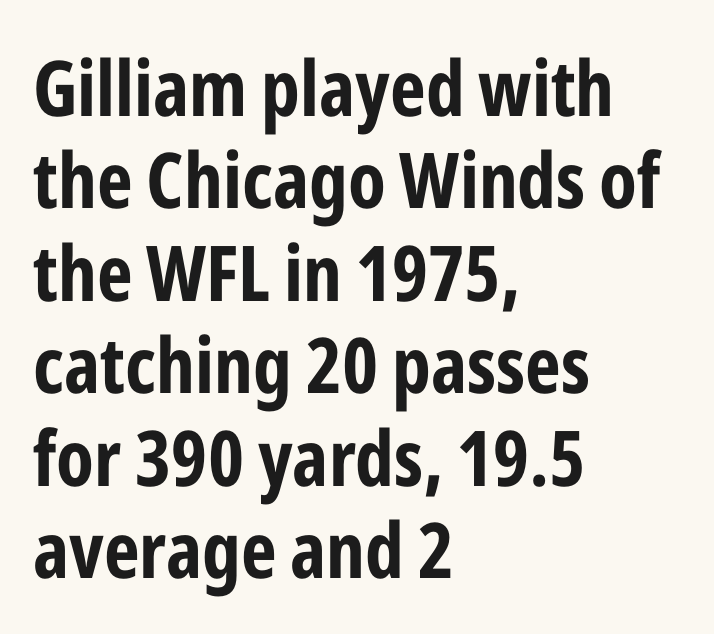
In terms of weight, the rendering is a true, heavy bold. The passage shown is typed in a proportional face where columns would drift. You could call the tracking neutral — neither tight nor loose. The typography opts for an upright posture over an oblique one. What kind of face is this? One without serifs — a sans. The paragraph has a hard left edge and a soft right edge.
